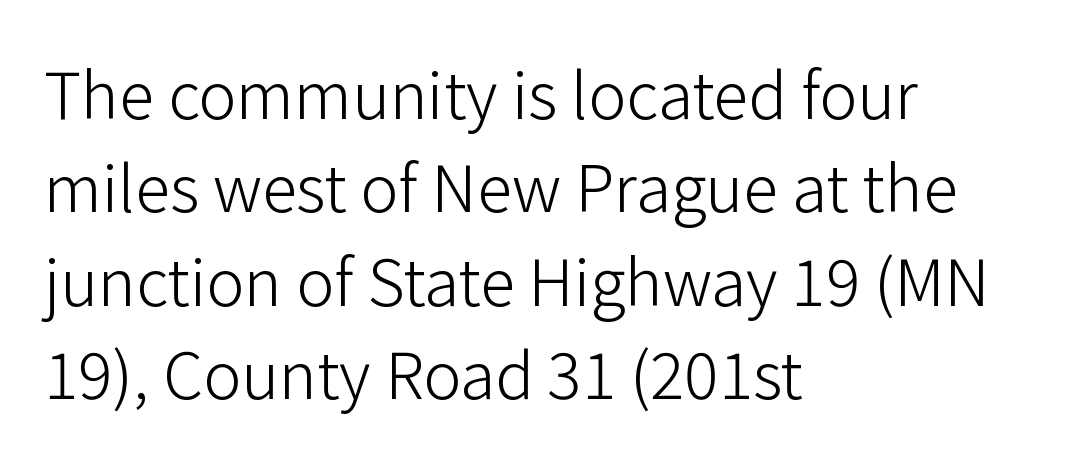
Looks like regular typesetting: each glyph gets only the width it needs. What's the leading like? Ordinary, nothing unusual. Letters rest on an invisible, unmarked baseline. Every character sits straight up, as roman type does. The gaps between neighbouring characters are ordinary and unremarkable.
